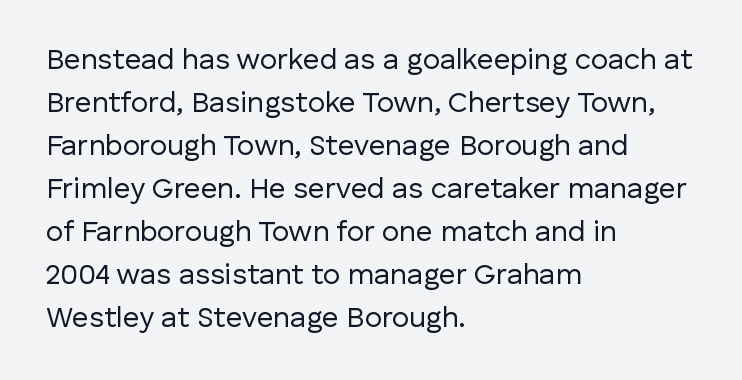
Q: Is the text bold? A: No.
Q: Is the text italic (slanted)? A: No, it is upright.
Q: Is the typeface a serif or a sans-serif typeface? A: Sans-serif.
Q: Is the text underlined? A: No.
Q: How is the paragraph aligned? A: Left-aligned.
Q: Is the spacing between letters normal or unusually wide? A: Normal.
Q: Is the spacing between lines tight, normal or loose? A: Normal.
Q: Width (condensed, normal, or wide)? A: Normal.
Q: Stroke contrast? A: Low.
Q: x-height? A: Medium.
Q: Monospaced? A: No.
